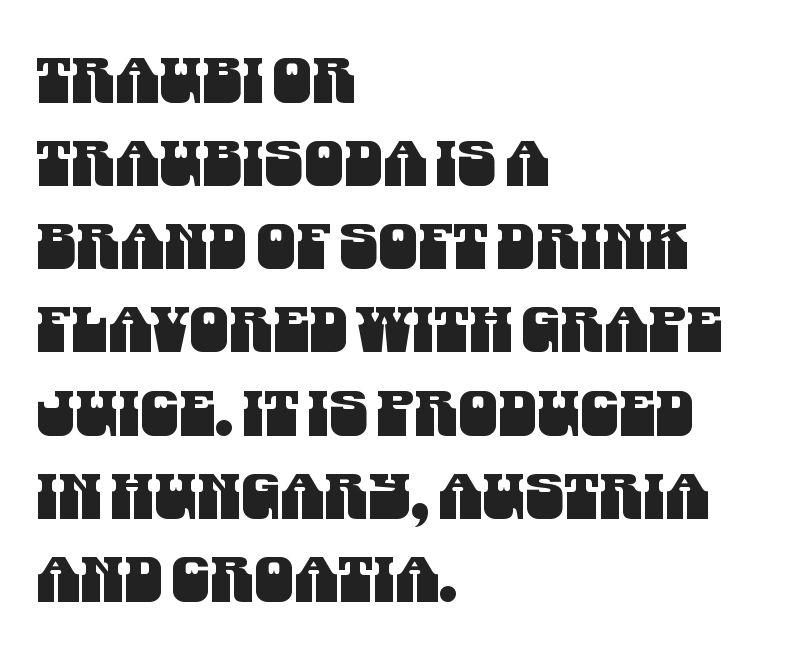
Normally led — the rows are evenly, conventionally spaced. The words here are not underlined. The rag falls on the right side of this text block. These lines are rendered in a variable-pitch font. Stroke terminals: plain, sans-serif. Nobody touched the tracking dial on this one.
